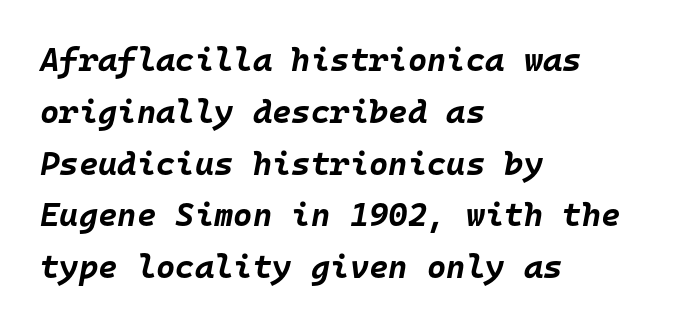
{"italic": "yes", "lean": "right", "slant_degrees": 10, "bold": "yes", "weight": "bold", "width": "normal", "stroke_contrast": "low", "x_height": "large", "monospaced": "yes", "underline": "no", "align": "left", "line_spacing": "normal", "line_spacing_ratio": 1.57, "letter_spacing": "normal", "letter_spacing_em": 0.0, "glyph_px": 33}
